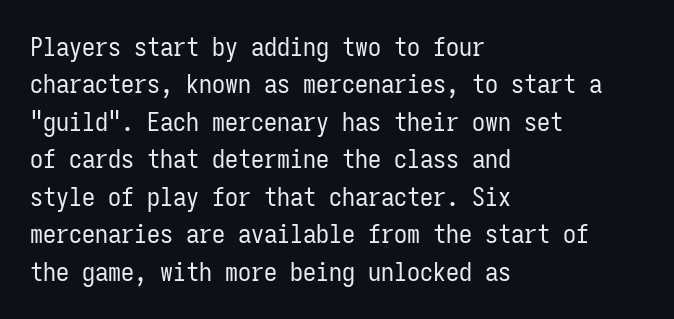
Is the letter spacing exaggerated? No — it looks like the ordinary default. This block has exactly the height ordinary leading produces. This is the regular roman posture of the typeface. Weight: not bold — regular or lighter.
